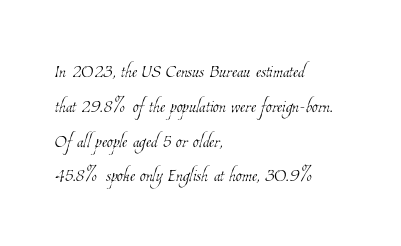
The image shows 24 px text type; set left-aligned, normal line spacing (1.45x), normal letter spacing, not underlined.
